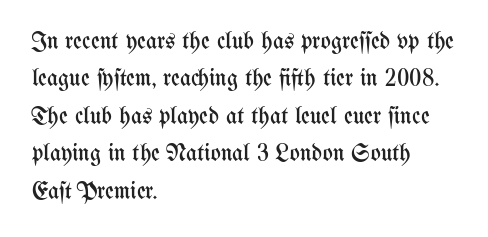
The image shows 24 px text type, upright; set left-aligned, normal line spacing (1.56x), normal letter spacing, not underlined.
